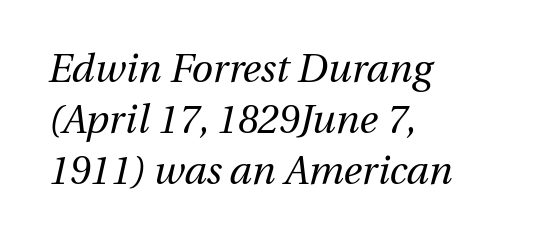
The image shows 39 px regular-weight type, italic (leaning right); set left-aligned, normal line spacing (1.31x), normal letter spacing, not underlined; medium stroke contrast and a medium x-height.
